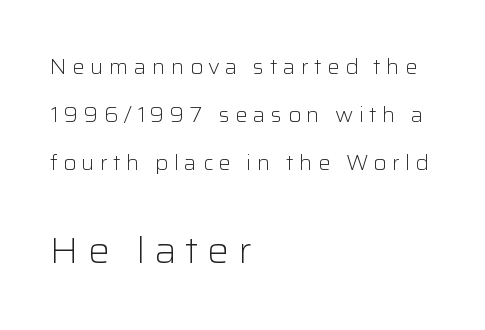
Q: Is the text bold? A: No.
Q: Is the text italic (slanted)? A: No, it is upright.
Q: Is the typeface a serif or a sans-serif typeface? A: Sans-serif.
Q: Is the text underlined? A: No.
Q: How is the paragraph aligned? A: Left-aligned.
Q: Is the spacing between letters normal or unusually wide? A: Unusually wide.
Q: Is the spacing between lines tight, normal or loose? A: Loose.
Q: Which block of text is set in a larger size, the first (top) or the second (bottom)? A: The second (bottom) one.
Q: Width (condensed, normal, or wide)? A: Normal.
Q: Stroke contrast? A: Low.
Q: x-height? A: Medium.
Q: Monospaced? A: No.
